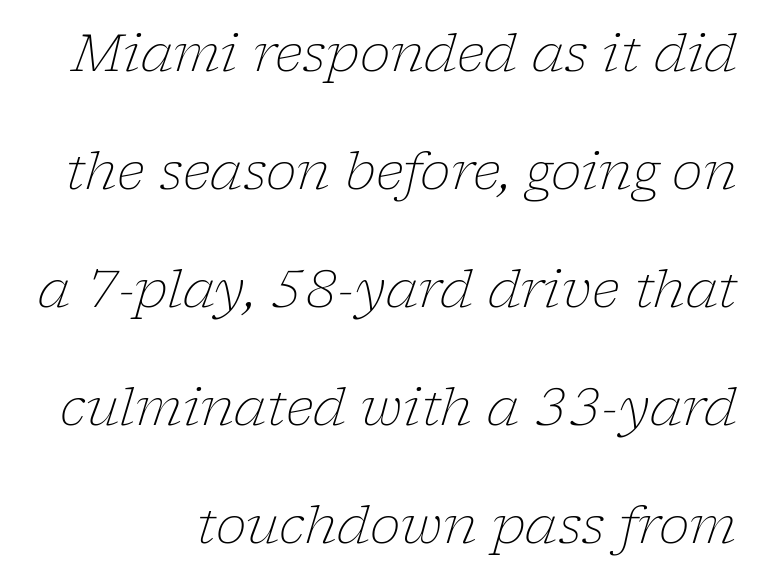
Q: Is the text bold? A: No.
Q: Is the text italic (slanted)? A: Yes, it leans right by about 17 degrees.
Q: Is the typeface a serif or a sans-serif typeface? A: Serif.
Q: Is the text underlined? A: No.
Q: Is the spacing between letters normal or unusually wide? A: Normal.
Q: Is the spacing between lines tight, normal or loose? A: Loose.
Q: Width (condensed, normal, or wide)? A: Normal.
Q: Stroke contrast? A: Low.
Q: x-height? A: Medium.
Q: Monospaced? A: No.
